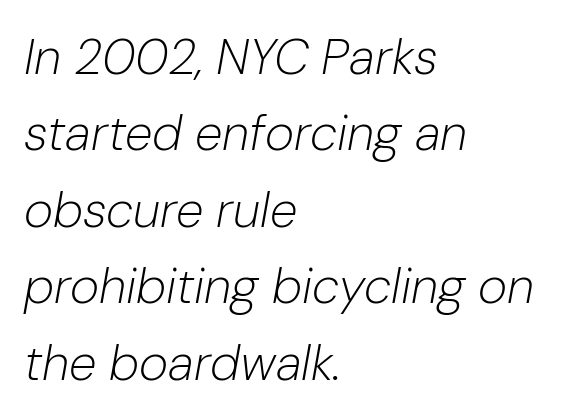
The face used here is proportionally spaced, like ordinary book or web type. How are the letters spaced? Ordinarily, with no added tracking. Characters are canted at an angle relative to the baseline's perpendicular. A normal amount of white space separates one row of letters from the next. The gap between lines stays unmarked. Does the copy run flush right? No — it runs flush left.
